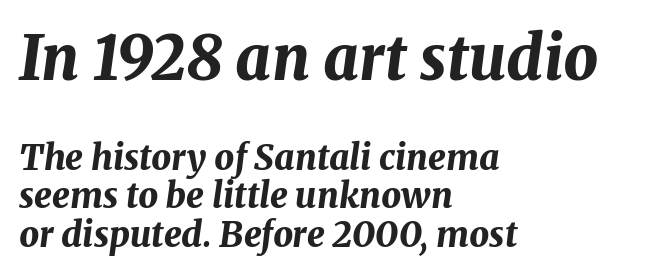
Q: Is the text bold? A: Yes.
Q: Is the text italic (slanted)? A: Yes, it leans right by about 8 degrees.
Q: Is the text underlined? A: No.
Q: How is the paragraph aligned? A: Left-aligned.
Q: Is the spacing between letters normal or unusually wide? A: Normal.
Q: Is the spacing between lines tight, normal or loose? A: Tight.
Q: Which block of text is set in a larger size, the first (top) or the second (bottom)? A: The first (top) one.
Q: Width (condensed, normal, or wide)? A: Normal.
Q: Stroke contrast? A: Medium.
Q: x-height? A: Medium.
Q: Monospaced? A: No.
